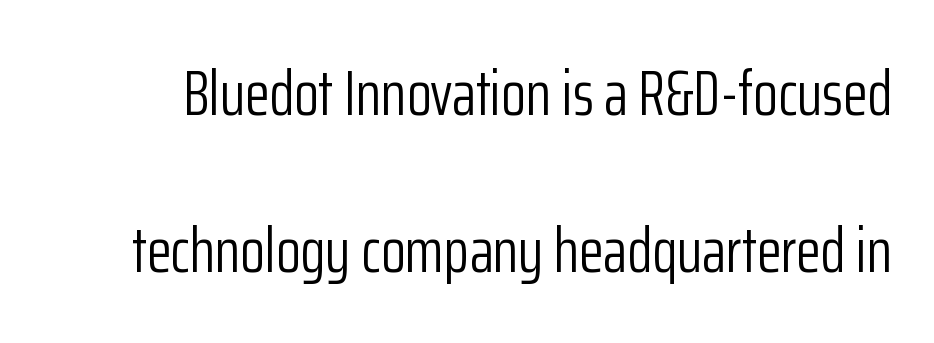
The image shows 64 px light, condensed sans-serif type, upright; set loose line spacing (2.45x), normal letter spacing, not underlined; low stroke contrast and a medium x-height.
